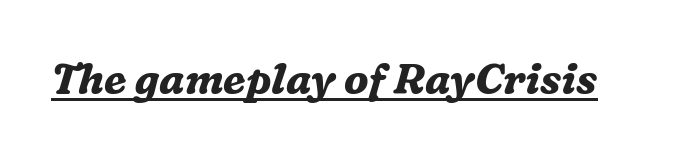
{"serif": "yes", "italic": "yes", "lean": "right", "slant_degrees": 16, "bold": "yes", "weight": "bold", "width": "normal", "stroke_contrast": "medium", "x_height": "medium", "monospaced": "no", "underline": "yes", "letter_spacing": "normal", "letter_spacing_em": 0.0, "glyph_px": 42}
